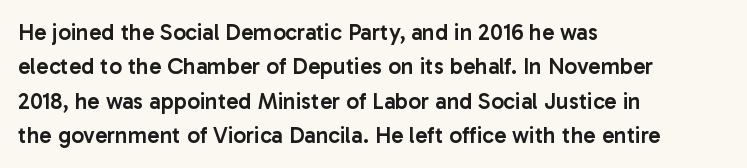
The sample has been set in demibold, a notch under bold. Students, observe: this is what conventionally led text looks like. All the whitespace from short lines collects on the right. Descenders are the only things crossing below the line.
